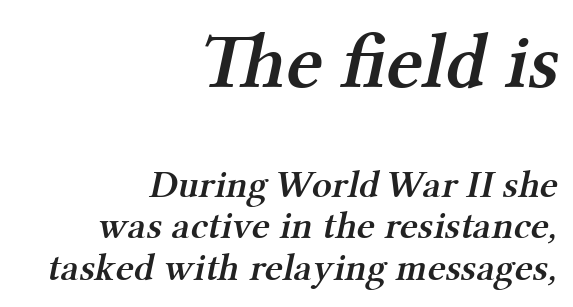
Slightly chunky letters — semibold, I'd say, not full bold. Notice how descenders almost collide with the ascenders below — that's tight leading. Only glyphs here, with clear space below each row. Regarding serifs, this sample has them. Where is the straight margin? On the right.
